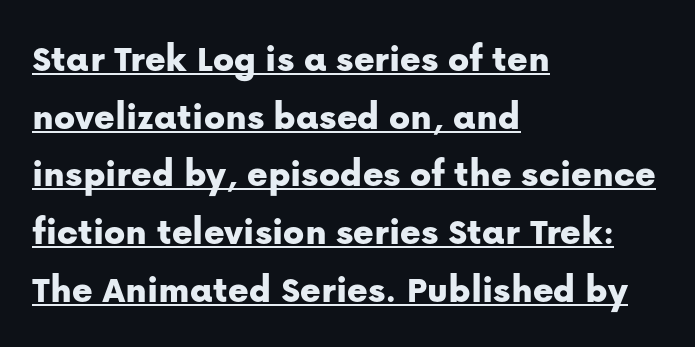
Notice how the stems are strictly vertical — no italics here. Typographically, this falls in the sans-serif category. Looks like regular typesetting: each glyph gets only the width it needs. Students, note that the glyphs here touch the page at normal intervals. Students, observe the line beneath the letters — that is underlining. This sample is left-justified, so line endings fall wherever the words run out.
